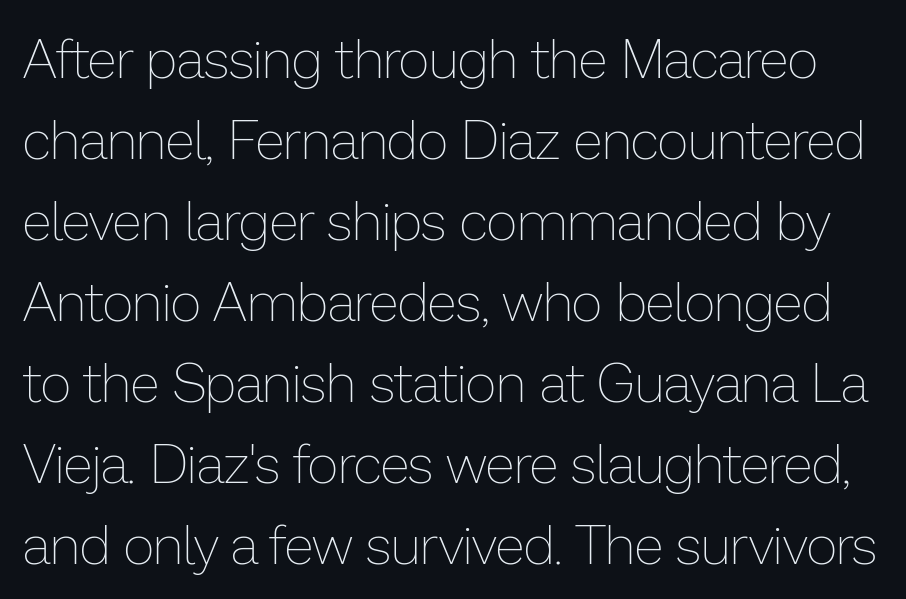
The image shows 54 px thin type, upright; set normal line spacing (1.5x), normal letter spacing, not underlined; low stroke contrast and a medium x-height.
